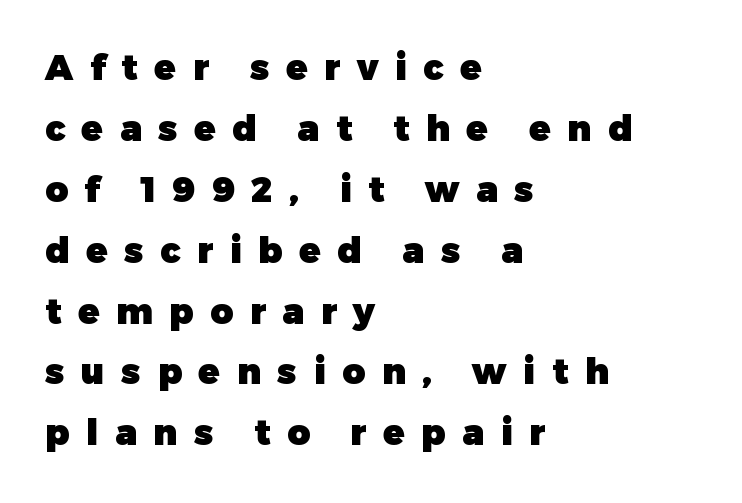
This is the regular roman posture of the typeface. Does extra space separate the letters? Yes, quite a lot of it. Here the designer chose a conventional face with non-uniform glyph widths. The lines in this sample share a left origin and differ only in where they stop. To sum up the face: it is a sans, with no serifs. Clear beneath every line of the passage.
